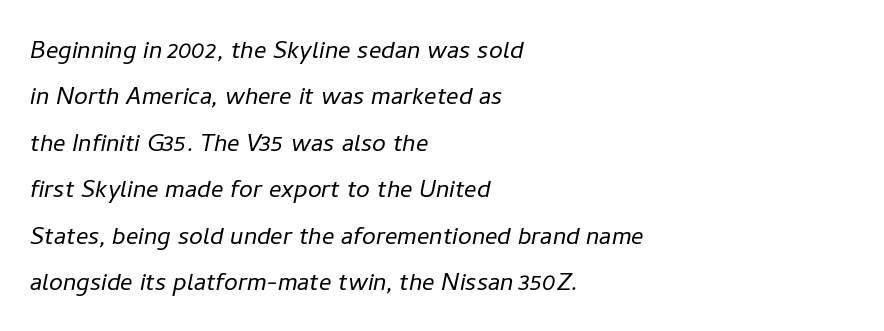
The face used here is proportionally spaced, like ordinary book or web type. The letters sit at their default tracking, neither squeezed nor spread. Looking at the ascenders, they clearly lean. Letters have the restrained weight of plain body copy at most.
